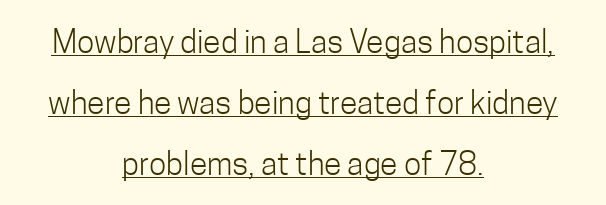
{"serif": "no", "italic": "no", "bold": "no", "weight": "light", "width": "condensed", "stroke_contrast": "low", "x_height": "medium", "monospaced": "no", "underline": "yes", "align": "center", "line_spacing": "loose", "line_spacing_ratio": 1.91, "letter_spacing": "normal", "letter_spacing_em": 0.0, "glyph_px": 32}
